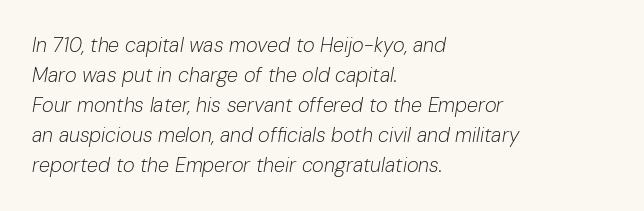
The font's italic variant was chosen for this text. A normal amount of white space separates one row of letters from the next. A bare baseline throughout the passage. One-word summary of the alignment: left. The weight would be labelled regular, book, light, or lighter still.
